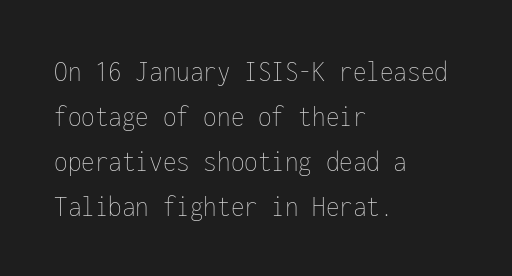
The rendering uses typewriter-style spacing with identical character cells. A light-to-regular cut is what we see here. Between one letter and the next there's only the usual sliver of space. A student would call this left alignment; a typographer would say flush left, rag right. The glyphs are unaccompanied by any horizontal stroke below them.
